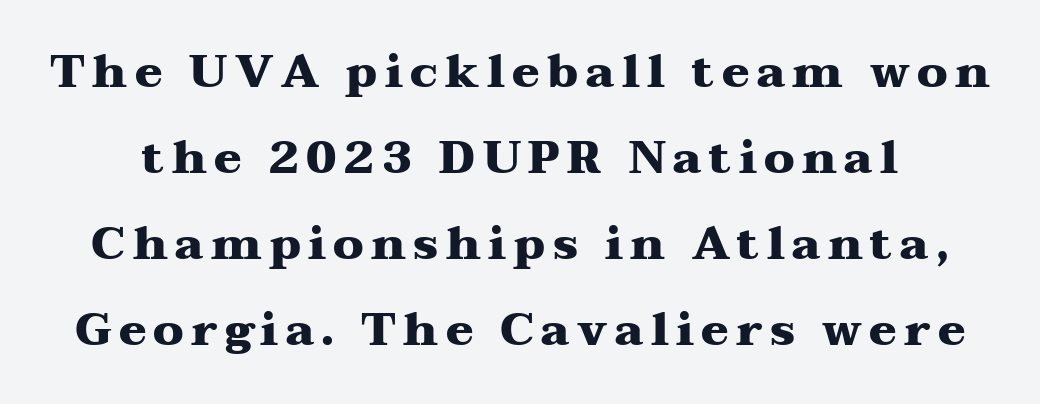
The image shows 46 px heavy, wide serif type, upright; set line spacing 1.87x, not underlined; medium stroke contrast and a medium x-height.
